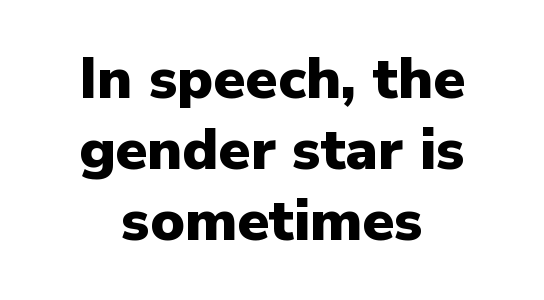
Letter spacing: default. The type sits square on the baseline with zero lean. Underlining? Definitely not there. What weight is shown? A full bold with thick strokes. Do the characters align in a grid? No, the font is proportional. Check where the strokes stop: nothing finishes them off — pure sans.
